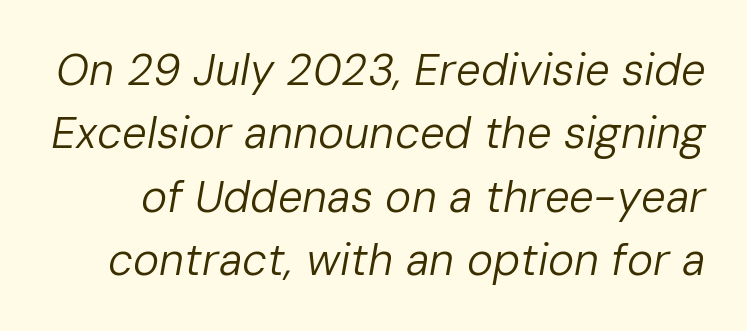
{"italic": "yes", "lean": "right", "slant_degrees": 10, "bold": "no", "weight": "regular", "width": "normal", "stroke_contrast": "low", "x_height": "medium", "monospaced": "no", "underline": "no", "line_spacing": "normal", "line_spacing_ratio": 1.44, "letter_spacing": "normal", "letter_spacing_em": 0.0, "glyph_px": 44}
